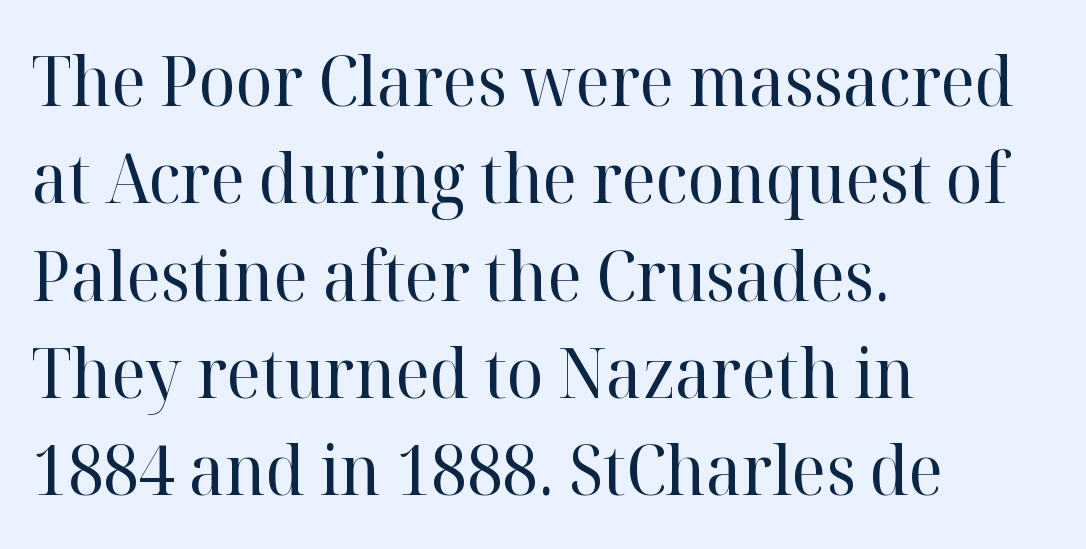
{"serif": "yes", "italic": "no", "bold": "no", "weight": "regular", "width": "normal", "stroke_contrast": "high", "x_height": "medium", "monospaced": "no", "underline": "no", "align": "left", "line_spacing": "normal", "line_spacing_ratio": 1.41, "letter_spacing": "normal", "letter_spacing_em": 0.0, "glyph_px": 69}
